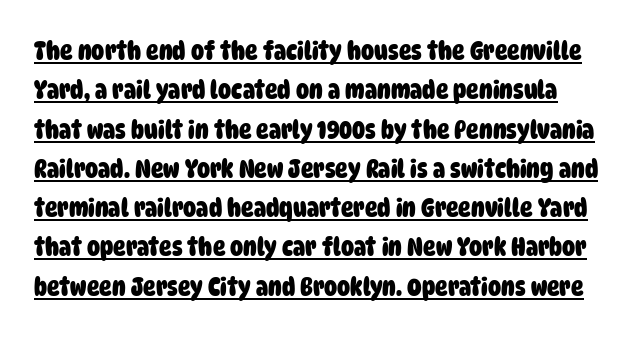
Q: Is the text bold? A: Yes.
Q: Is the text underlined? A: Yes.
Q: Is the spacing between letters normal or unusually wide? A: Normal.
Q: Is the spacing between lines tight, normal or loose? A: Normal.
